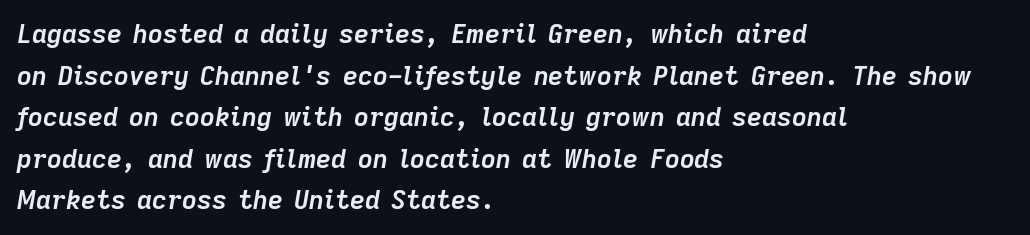
The image shows 26 px bold type, italic (leaning right); set left-aligned, normal line spacing (1.6x), normal letter spacing, not underlined.
